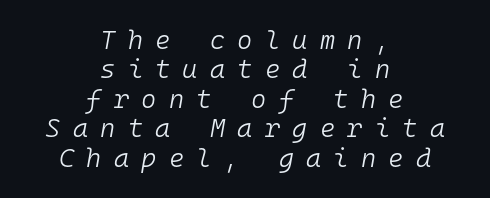
{"italic": "yes", "lean": "right", "slant_degrees": 10, "bold": "no", "underline": "no", "align": "center", "line_spacing": "tight", "line_spacing_ratio": 1.13, "letter_spacing": "wide", "letter_spacing_em": 0.47, "glyph_px": 26}
